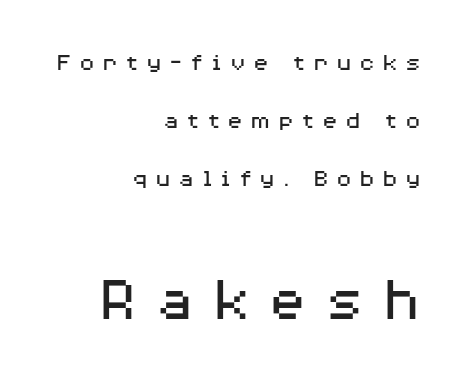
{"serif": "no", "italic": "no", "bold": "no", "weight": "regular", "width": "wide", "stroke_contrast": "medium", "x_height": "medium", "monospaced": "no", "underline": "no", "align": "right", "line_spacing": "loose", "line_spacing_ratio": 2.24, "letter_spacing": "wide", "letter_spacing_em": 0.28, "larger_block": "second", "size_ratio": 2.46, "glyph_px": 64}
